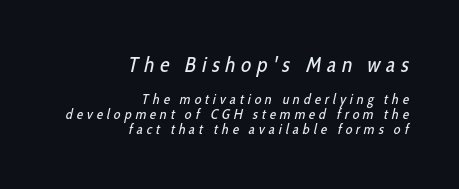
The image shows 21 px text type; set right-aligned, tight line spacing (1.06x), unusually wide letter spacing (+0.28 em), not underlined; the first (top) block is 1.5x larger.
